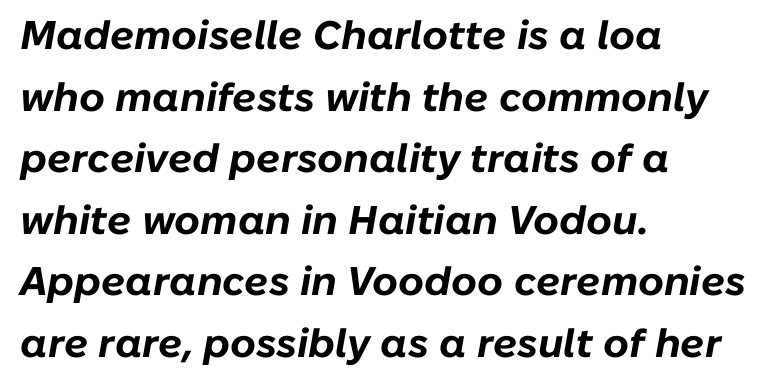
{"italic": "yes", "lean": "right", "slant_degrees": 10, "bold": "yes", "weight": "bold", "width": "normal", "stroke_contrast": "low", "x_height": "medium", "monospaced": "no", "underline": "no", "align": "left", "line_spacing": "normal", "line_spacing_ratio": 1.54, "letter_spacing": "normal", "letter_spacing_em": 0.0, "glyph_px": 40}
